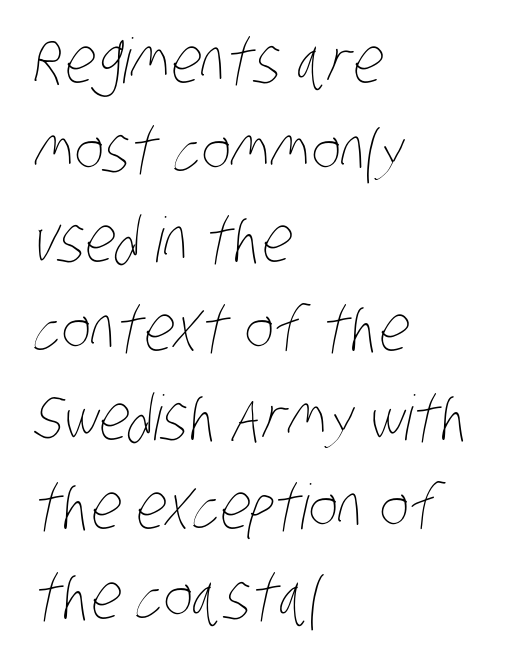
Q: Is the text bold? A: No.
Q: Is the text underlined? A: No.
Q: How is the paragraph aligned? A: Left-aligned.
Q: Is the spacing between letters normal or unusually wide? A: Normal.
Q: Is the spacing between lines tight, normal or loose? A: Normal.
Q: Width (condensed, normal, or wide)? A: Condensed.
Q: Stroke contrast? A: Low.
Q: x-height? A: Large.
Q: Monospaced? A: No.
